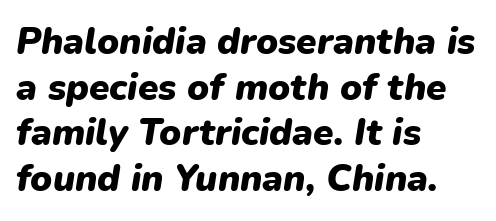
{"italic": "yes", "lean": "right", "slant_degrees": 9, "bold": "yes", "weight": "heavy", "width": "normal", "stroke_contrast": "low", "x_height": "medium", "monospaced": "no", "underline": "no", "align": "left", "line_spacing_ratio": 1.23, "letter_spacing": "normal", "letter_spacing_em": 0.0, "glyph_px": 37}
